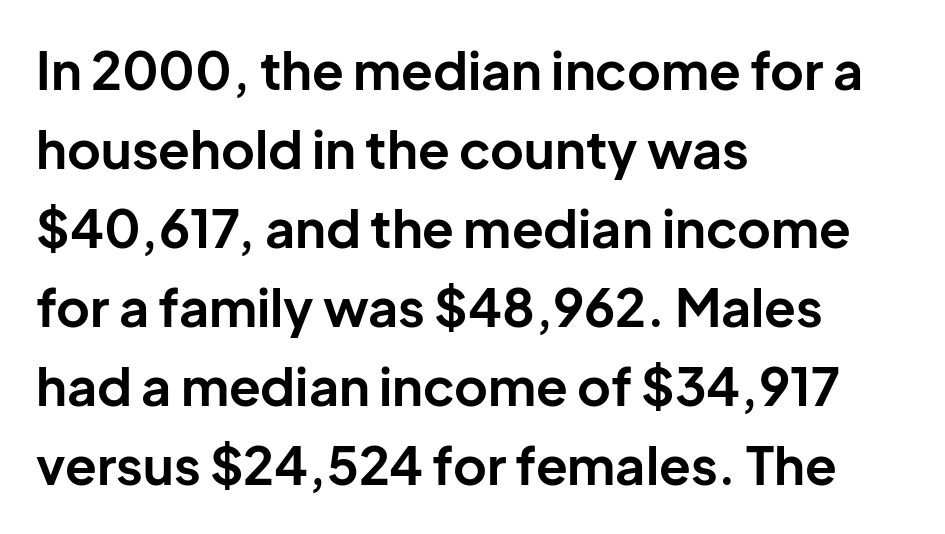
Spacing verdict: proportional, widths tailored to each character. Heavy-handed strokes throughout: this text is bold. Serif or sans? Sans — the stroke terminals are bare. Honestly, the letter spacing is just normal — you wouldn't notice it.
